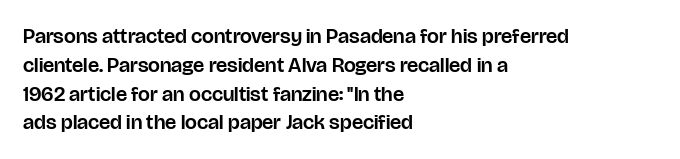
The image shows 21 px text type, upright; set left-aligned, normal line spacing (1.37x), normal letter spacing, not underlined.
